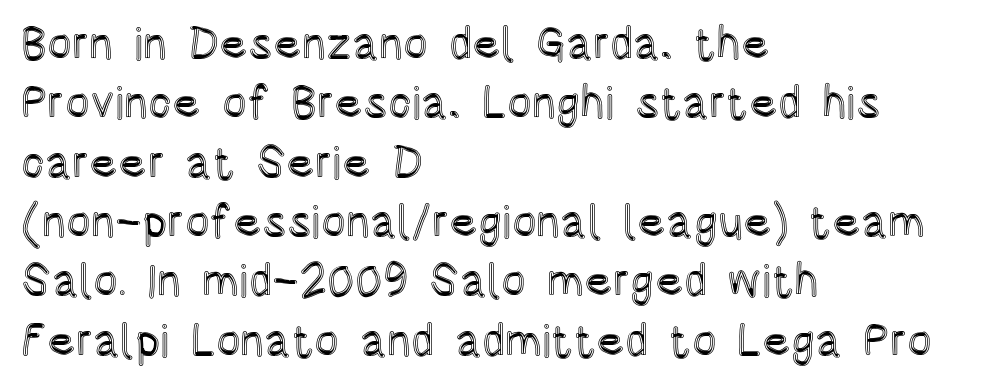
{"italic": "no", "width": "condensed", "x_height": "large", "monospaced": "no", "underline": "no", "align": "left", "line_spacing": "normal", "line_spacing_ratio": 1.29, "letter_spacing": "normal", "letter_spacing_em": 0.0, "glyph_px": 46}
